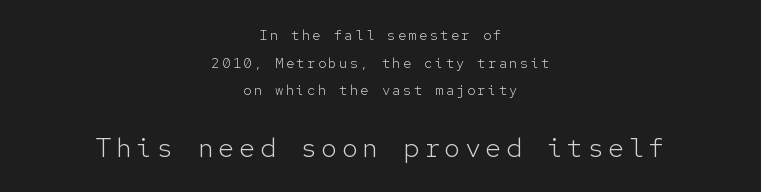
Q: Is the text bold? A: No.
Q: Is the text italic (slanted)? A: No, it is upright.
Q: Is the text underlined? A: No.
Q: How is the paragraph aligned? A: Centered.
Q: Is the spacing between lines tight, normal or loose? A: Loose.
Q: Which block of text is set in a larger size, the first (top) or the second (bottom)? A: The second (bottom) one.
